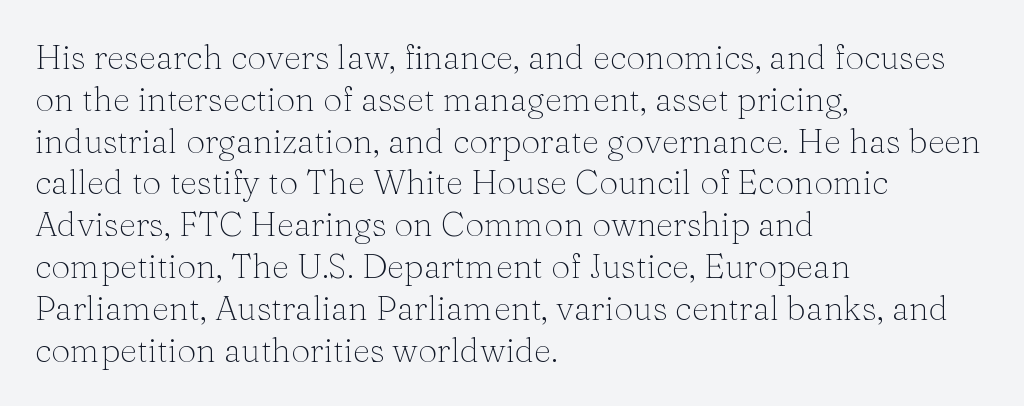
Q: Is the text bold? A: No.
Q: Is the text italic (slanted)? A: No, it is upright.
Q: Is the typeface a serif or a sans-serif typeface? A: Serif.
Q: Is the text underlined? A: No.
Q: How is the paragraph aligned? A: Left-aligned.
Q: Is the spacing between letters normal or unusually wide? A: Normal.
Q: Width (condensed, normal, or wide)? A: Normal.
Q: Stroke contrast? A: Medium.
Q: x-height? A: Medium.
Q: Monospaced? A: No.
